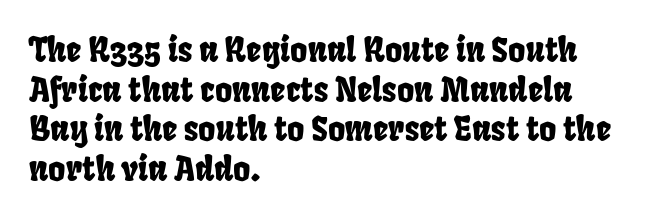
If you drew a ruler down the left edge, every line would touch it. The rendering uses natural spacing where letterforms have individual widths. What stands out about the letter spacing? Nothing — it is the standard amount. No word sits above an underline.
